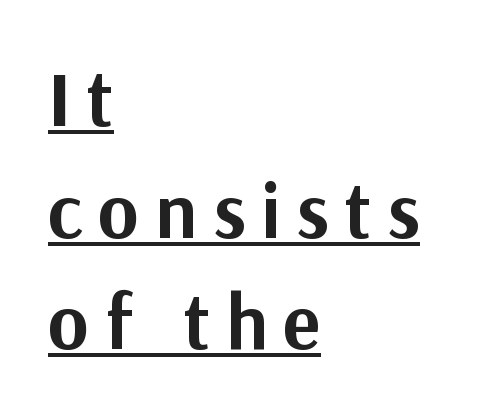
{"serif": "no", "italic": "no", "bold": "yes", "weight": "bold", "width": "normal", "stroke_contrast": "medium", "x_height": "medium", "monospaced": "no", "underline": "yes", "align": "left", "line_spacing": "normal", "line_spacing_ratio": 1.43, "letter_spacing": "wide", "letter_spacing_em": 0.2, "glyph_px": 78}
